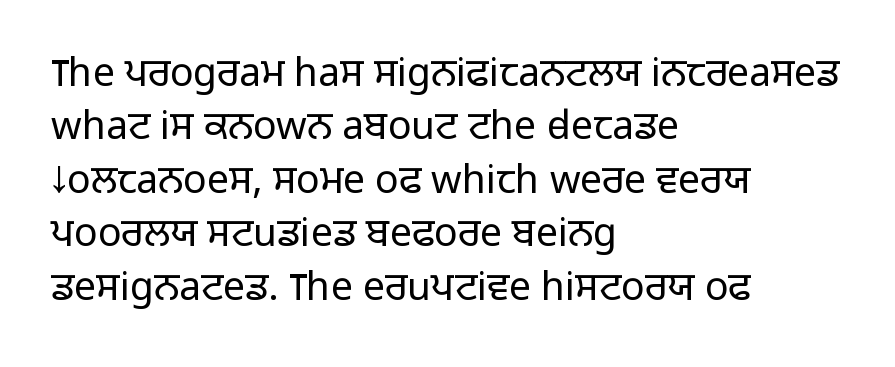
{"serif": "no", "italic": "no", "bold": "no", "weight": "light", "width": "normal", "stroke_contrast": "low", "x_height": "medium", "monospaced": "no", "underline": "no", "align": "left", "line_spacing": "normal", "line_spacing_ratio": 1.37, "letter_spacing": "normal", "letter_spacing_em": 0.0, "glyph_px": 39}
